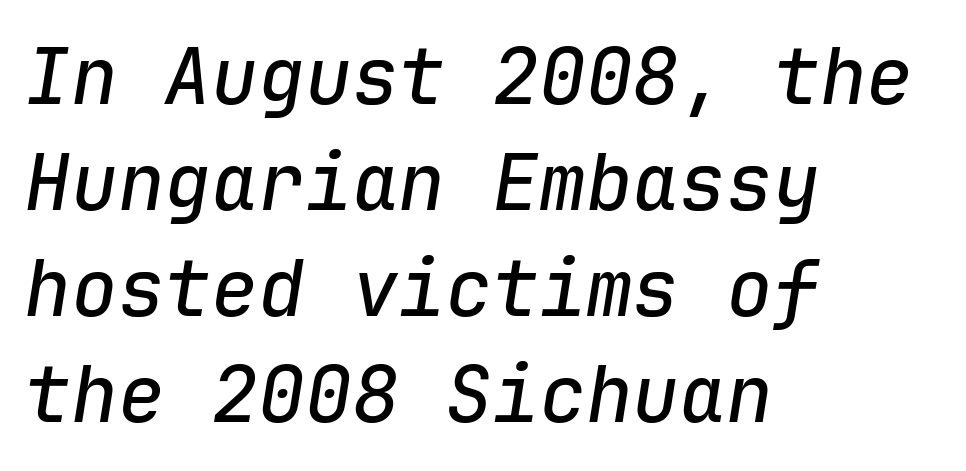
{"italic": "yes", "lean": "right", "slant_degrees": 9, "width": "normal", "stroke_contrast": "low", "x_height": "medium", "monospaced": "yes", "underline": "no", "align": "left", "line_spacing": "normal", "line_spacing_ratio": 1.36, "letter_spacing": "normal", "letter_spacing_em": 0.0, "glyph_px": 78}
